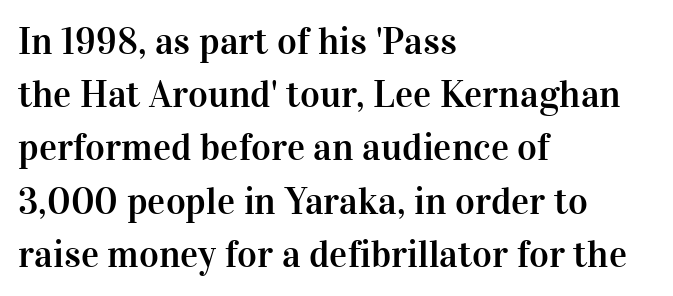
{"serif": "yes", "italic": "no", "width": "normal", "stroke_contrast": "high", "x_height": "medium", "monospaced": "no", "underline": "no", "align": "left", "line_spacing": "normal", "line_spacing_ratio": 1.4, "letter_spacing": "normal", "letter_spacing_em": 0.0, "glyph_px": 38}
